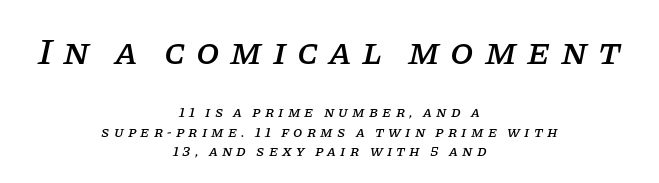
Q: Is the text italic (slanted)? A: Yes, it leans right by about 11 degrees.
Q: Is the typeface a serif or a sans-serif typeface? A: Serif.
Q: Is the text underlined? A: No.
Q: How is the paragraph aligned? A: Centered.
Q: Is the spacing between letters normal or unusually wide? A: Unusually wide.
Q: Is the spacing between lines tight, normal or loose? A: Normal.
Q: Which block of text is set in a larger size, the first (top) or the second (bottom)? A: The first (top) one.
Q: Width (condensed, normal, or wide)? A: Normal.
Q: Stroke contrast? A: Low.
Q: x-height? A: Large.
Q: Monospaced? A: No.
